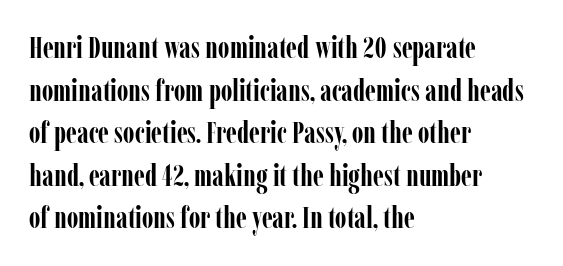
Q: Is the text bold? A: Yes.
Q: Is the text italic (slanted)? A: No, it is upright.
Q: Is the typeface a serif or a sans-serif typeface? A: Serif.
Q: Is the text underlined? A: No.
Q: How is the paragraph aligned? A: Left-aligned.
Q: Is the spacing between letters normal or unusually wide? A: Normal.
Q: Is the spacing between lines tight, normal or loose? A: Normal.
Q: Width (condensed, normal, or wide)? A: Condensed.
Q: Stroke contrast? A: Low.
Q: x-height? A: Medium.
Q: Monospaced? A: No.
